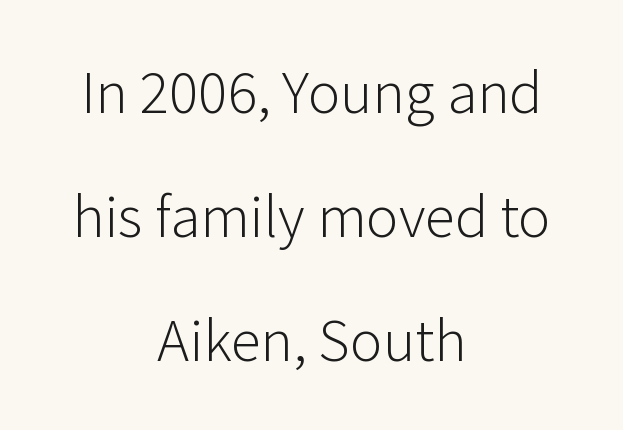
The typesetter chose a symmetrical, centered arrangement here. Horizontal bands of white between lines are thick stripes. Each row of text sits above clean, open space. No letter is thick-stroked: the sample isn't bold. Tall strokes in this sample are plumb rather than angled.
